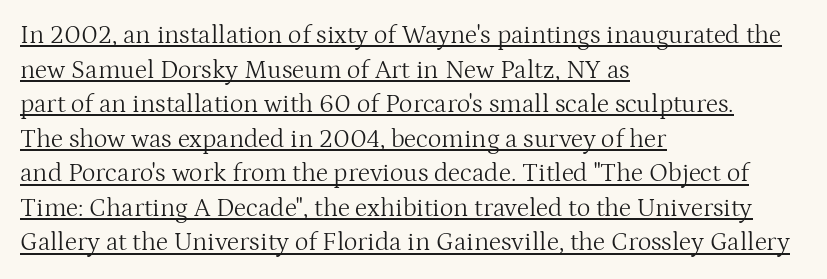
Characters follow at the spacing the type designer built in. Stroke mass is kept to a normal reading level or below. The rendering uses the underline text-decoration. Notice how descenders clear the ascenders below comfortably — that's standard leading.
